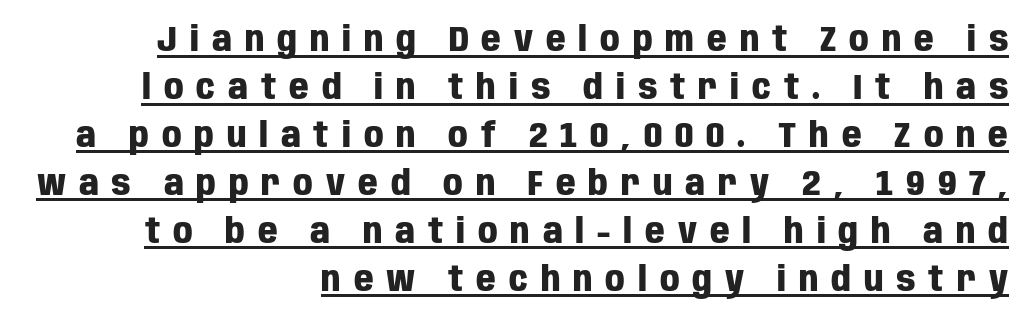
Q: Is the text bold? A: Yes.
Q: Is the text italic (slanted)? A: No, it is upright.
Q: Is the typeface a serif or a sans-serif typeface? A: Sans-serif.
Q: Is the text underlined? A: Yes.
Q: How is the paragraph aligned? A: Right-aligned.
Q: Is the spacing between letters normal or unusually wide? A: Unusually wide.
Q: Is the spacing between lines tight, normal or loose? A: Normal.
Q: Width (condensed, normal, or wide)? A: Condensed.
Q: Stroke contrast? A: Low.
Q: x-height? A: Large.
Q: Monospaced? A: No.
